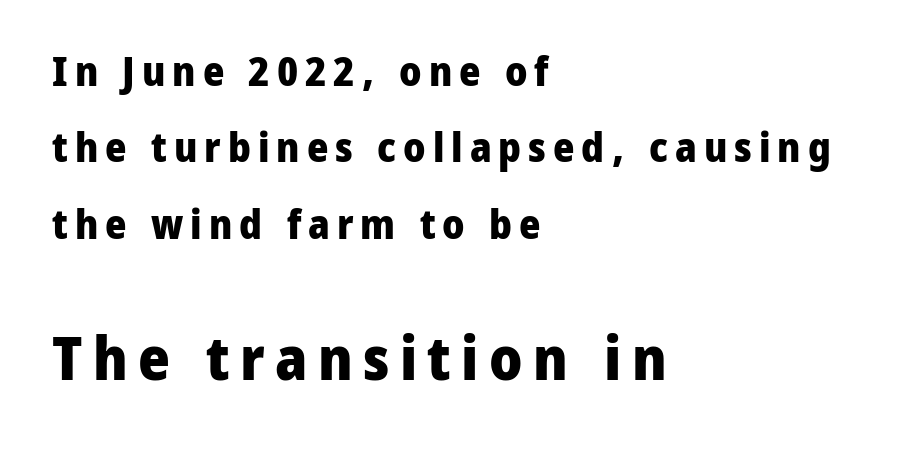
{"serif": "no", "italic": "no", "bold": "yes", "weight": "heavy", "width": "normal", "stroke_contrast": "low", "x_height": "medium", "monospaced": "no", "underline": "no", "align": "left", "line_spacing_ratio": 1.86, "larger_block": "second", "size_ratio": 1.49, "glyph_px": 61}
